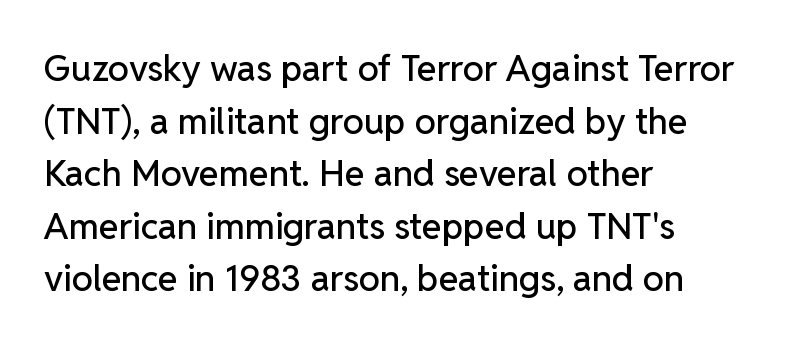
Q: Is the text italic (slanted)? A: No, it is upright.
Q: Is the typeface a serif or a sans-serif typeface? A: Sans-serif.
Q: Is the text underlined? A: No.
Q: How is the paragraph aligned? A: Left-aligned.
Q: Is the spacing between letters normal or unusually wide? A: Normal.
Q: Is the spacing between lines tight, normal or loose? A: Normal.
Q: Width (condensed, normal, or wide)? A: Normal.
Q: Stroke contrast? A: Low.
Q: x-height? A: Medium.
Q: Monospaced? A: No.
